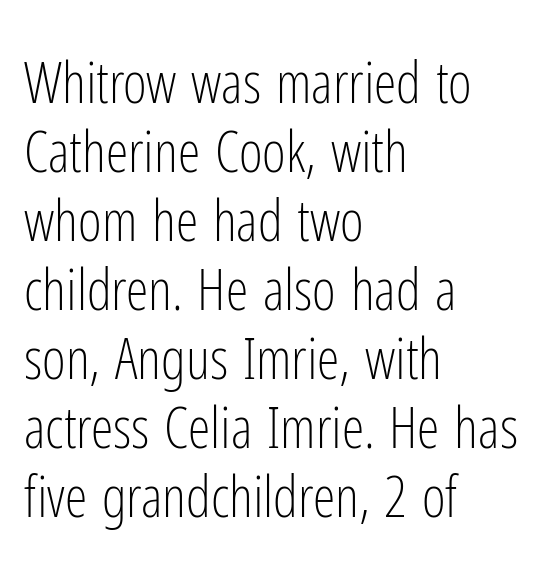
Q: Is the text bold? A: No.
Q: Is the text italic (slanted)? A: No, it is upright.
Q: Is the typeface a serif or a sans-serif typeface? A: Sans-serif.
Q: Is the text underlined? A: No.
Q: How is the paragraph aligned? A: Left-aligned.
Q: Is the spacing between letters normal or unusually wide? A: Normal.
Q: Width (condensed, normal, or wide)? A: Condensed.
Q: Stroke contrast? A: Low.
Q: x-height? A: Medium.
Q: Monospaced? A: No.
